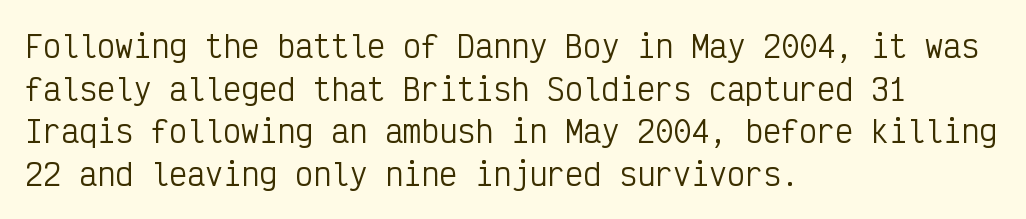
The image shows 30 px regular-weight, condensed sans-serif type, upright, monospaced; set left-aligned, normal line spacing (1.42x), normal letter spacing, not underlined; low stroke contrast and a medium x-height.
